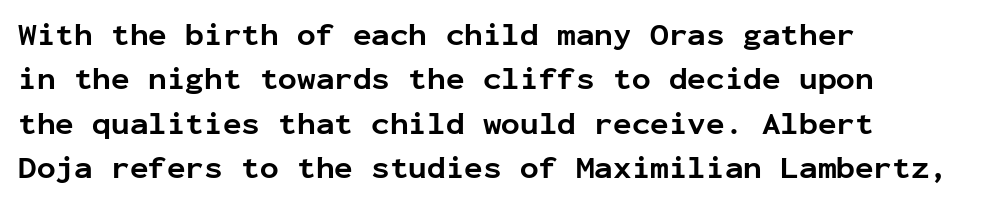
{"serif": "no", "italic": "no", "bold": "yes", "weight": "bold", "width": "normal", "stroke_contrast": "low", "x_height": "medium", "monospaced": "yes", "underline": "no", "align": "left", "line_spacing": "normal", "line_spacing_ratio": 1.43, "letter_spacing": "normal", "letter_spacing_em": 0.0, "glyph_px": 31}
